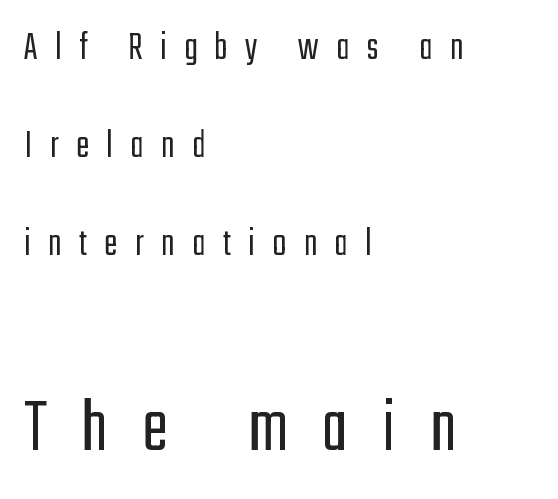
The image shows 79 px light, condensed sans-serif type, upright; set left-aligned, loose line spacing (2.45x), unusually wide letter spacing (+0.44 em), not underlined; the second (bottom) block is 1.98x larger; low stroke contrast and a medium x-height.
